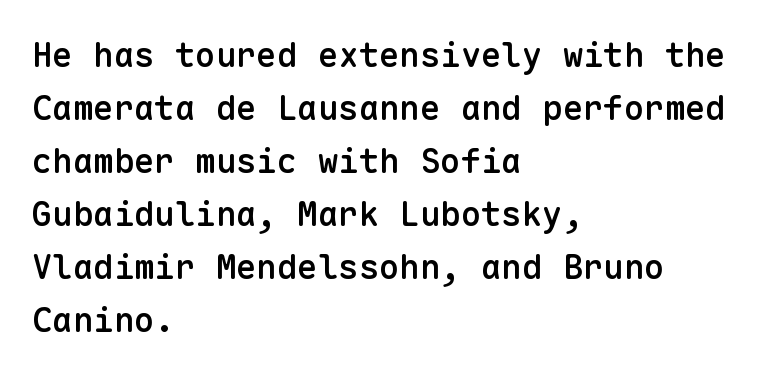
Q: Is the text bold? A: Semi-bold.
Q: Is the text italic (slanted)? A: No, it is upright.
Q: Is the typeface a serif or a sans-serif typeface? A: Sans-serif.
Q: Is the text underlined? A: No.
Q: How is the paragraph aligned? A: Left-aligned.
Q: Is the spacing between letters normal or unusually wide? A: Normal.
Q: Is the spacing between lines tight, normal or loose? A: Normal.
Q: Width (condensed, normal, or wide)? A: Normal.
Q: Stroke contrast? A: Low.
Q: x-height? A: Medium.
Q: Monospaced? A: Yes.
